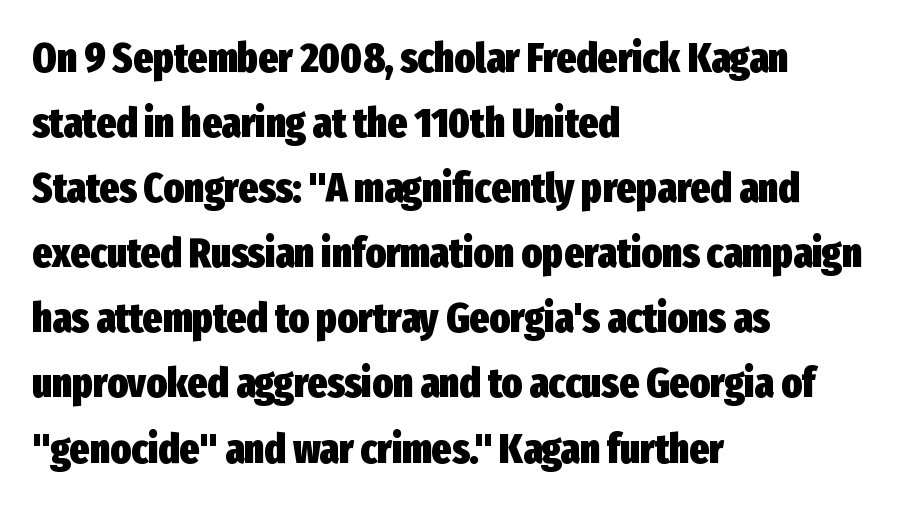
This rendering features lettering with no underline. Notice how the passage keeps a crisp vertical edge on the left only. The rendering uses natural spacing where letterforms have individual widths. How are the letters spaced? Ordinarily, with no added tracking. Quick note: interline space is typical.
